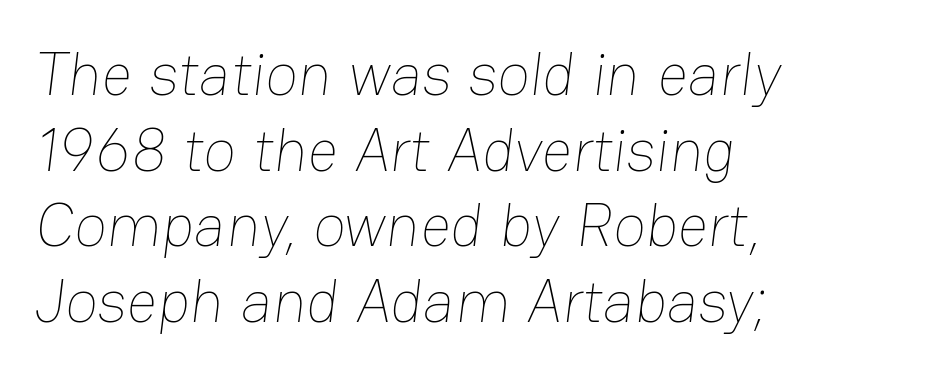
{"bold": "no", "weight": "thin", "width": "normal", "stroke_contrast": "low", "x_height": "medium", "monospaced": "no", "underline": "no", "align": "left", "line_spacing": "normal", "line_spacing_ratio": 1.26, "letter_spacing": "normal", "letter_spacing_em": 0.0, "glyph_px": 60}
